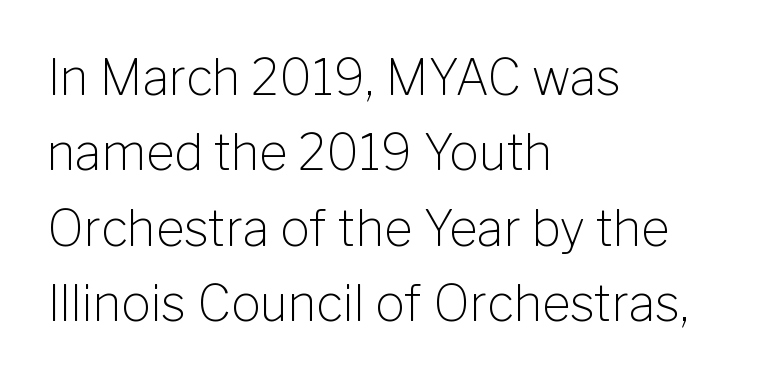
Q: Is the text bold? A: No.
Q: Is the text italic (slanted)? A: No, it is upright.
Q: Is the typeface a serif or a sans-serif typeface? A: Sans-serif.
Q: Is the text underlined? A: No.
Q: How is the paragraph aligned? A: Left-aligned.
Q: Is the spacing between letters normal or unusually wide? A: Normal.
Q: Is the spacing between lines tight, normal or loose? A: Normal.
Q: Width (condensed, normal, or wide)? A: Normal.
Q: Stroke contrast? A: Low.
Q: x-height? A: Medium.
Q: Monospaced? A: No.
